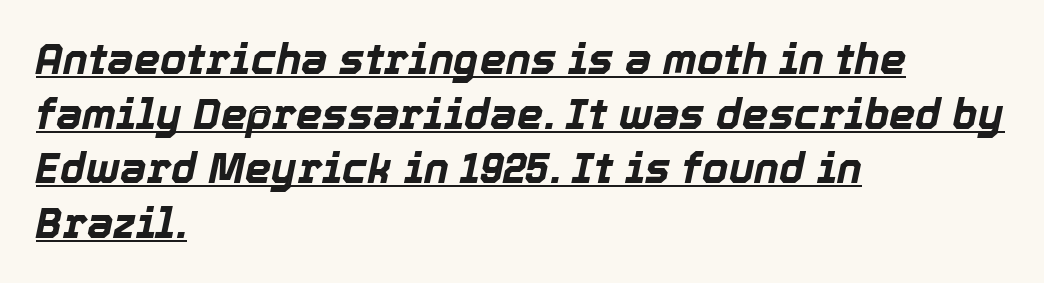
Q: Is the text bold? A: Yes.
Q: Is the text italic (slanted)? A: Yes, it leans right by about 12 degrees.
Q: Is the text underlined? A: Yes.
Q: How is the paragraph aligned? A: Left-aligned.
Q: Is the spacing between letters normal or unusually wide? A: Normal.
Q: Is the spacing between lines tight, normal or loose? A: Normal.
Q: Width (condensed, normal, or wide)? A: Normal.
Q: x-height? A: Medium.
Q: Monospaced? A: No.
